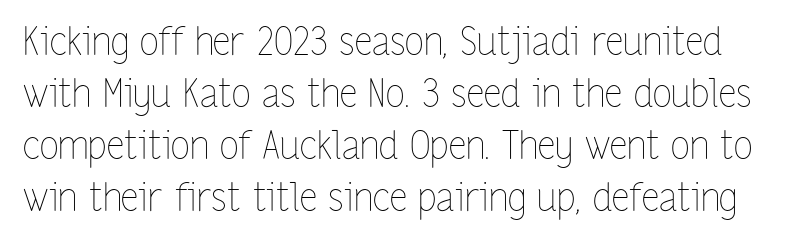
{"italic": "no", "bold": "no", "weight": "thin", "width": "condensed", "stroke_contrast": "low", "x_height": "medium", "monospaced": "no", "underline": "no", "line_spacing": "normal", "line_spacing_ratio": 1.33, "letter_spacing": "normal", "letter_spacing_em": 0.0, "glyph_px": 39}
